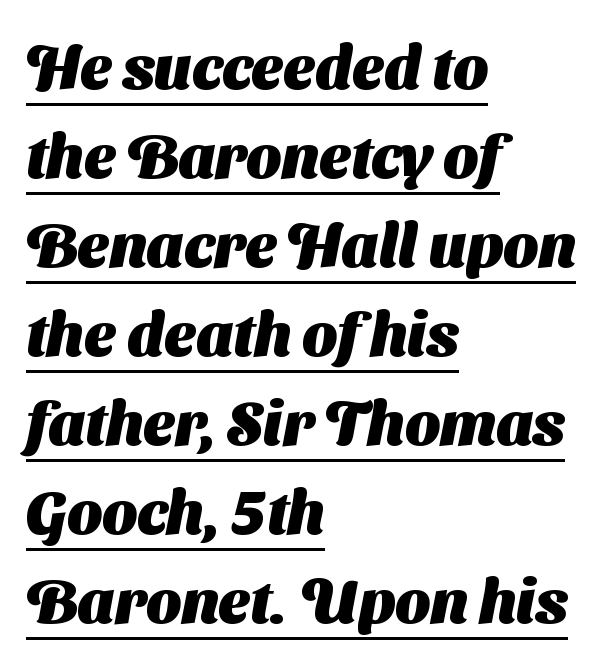
These lines stack with their left ends in a neat column. These lines are rendered in a variable-pitch font. This block has exactly the height ordinary leading produces. This rendering features underlined lettering. The font is running at its bold setting.
